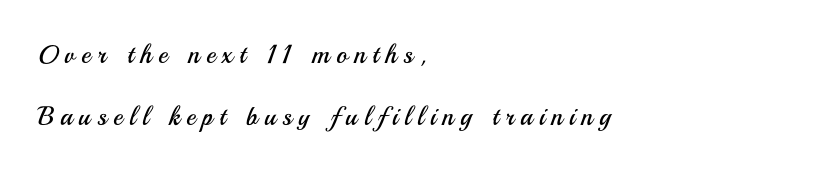
Q: Is the text bold? A: No.
Q: Is the text italic (slanted)? A: Yes.
Q: Is the text underlined? A: No.
Q: How is the paragraph aligned? A: Left-aligned.
Q: Is the spacing between letters normal or unusually wide? A: Unusually wide.
Q: Is the spacing between lines tight, normal or loose? A: Loose.
